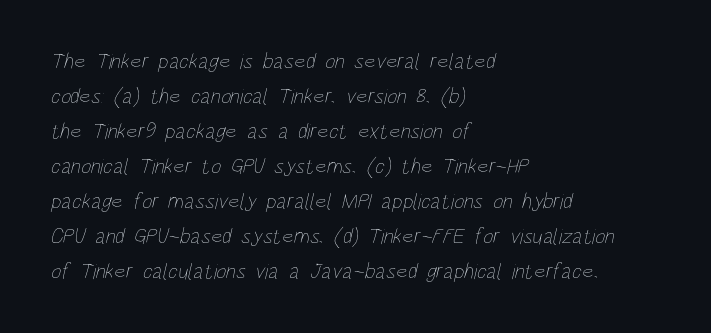
{"bold": "no", "underline": "no", "align": "left", "line_spacing": "normal", "line_spacing_ratio": 1.59, "letter_spacing": "normal", "letter_spacing_em": 0.0, "glyph_px": 22}
